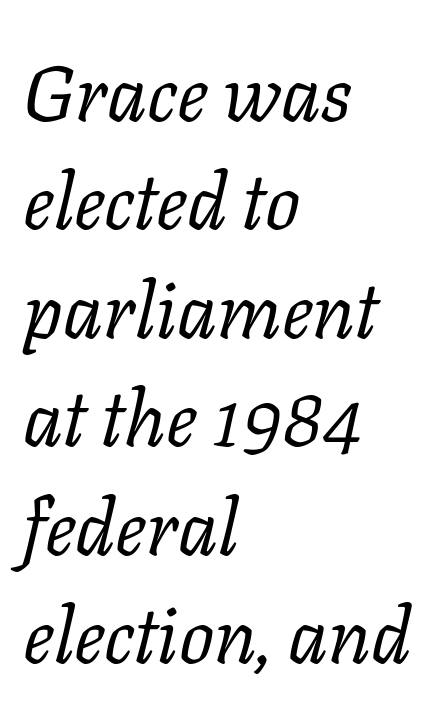
In terms of letterspacing, this is plain default setting. A typesetter would mark this as italic. The characters are drawn with everyday or finer stroke widths. Typographically, this falls in the serif category. Baseline-to-baseline distance is the conventional proportion of letter height.
